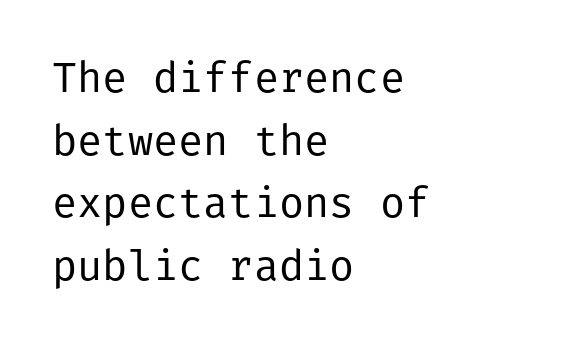
{"serif": "no", "italic": "no", "bold": "no", "weight": "regular", "width": "normal", "stroke_contrast": "low", "x_height": "medium", "underline": "no", "align": "left", "line_spacing": "normal", "line_spacing_ratio": 1.49, "letter_spacing": "normal", "letter_spacing_em": 0.0, "glyph_px": 42}
